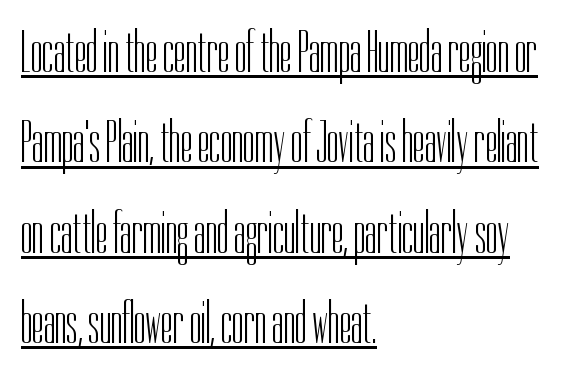
Q: Is the text bold? A: No.
Q: Is the text italic (slanted)? A: No, it is upright.
Q: Is the typeface a serif or a sans-serif typeface? A: Sans-serif.
Q: Is the text underlined? A: Yes.
Q: How is the paragraph aligned? A: Left-aligned.
Q: Is the spacing between letters normal or unusually wide? A: Normal.
Q: Is the spacing between lines tight, normal or loose? A: Normal.
Q: Width (condensed, normal, or wide)? A: Condensed.
Q: Stroke contrast? A: Low.
Q: x-height? A: Medium.
Q: Monospaced? A: No.
